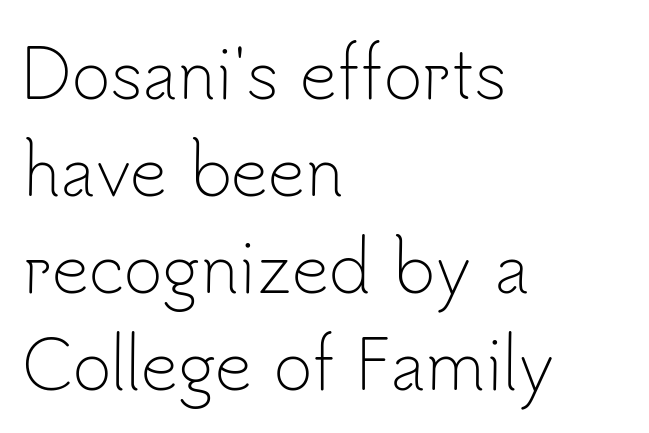
{"serif": "no", "italic": "no", "bold": "no", "weight": "light", "width": "normal", "stroke_contrast": "low", "x_height": "small", "monospaced": "no", "underline": "no", "align": "left", "line_spacing": "normal", "line_spacing_ratio": 1.47, "letter_spacing": "normal", "letter_spacing_em": 0.0, "glyph_px": 66}
